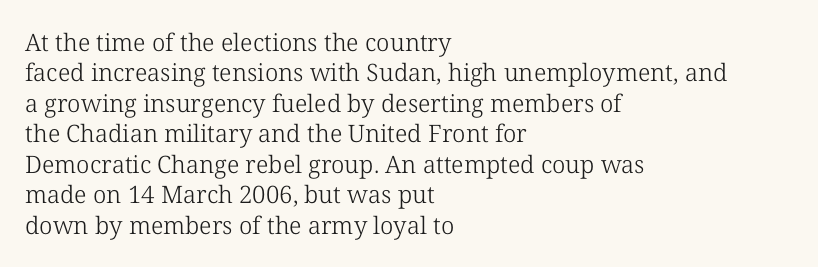
Q: Is the text bold? A: No.
Q: Is the text italic (slanted)? A: No, it is upright.
Q: Is the text underlined? A: No.
Q: How is the paragraph aligned? A: Left-aligned.
Q: Is the spacing between letters normal or unusually wide? A: Normal.
Q: Is the spacing between lines tight, normal or loose? A: Normal.
